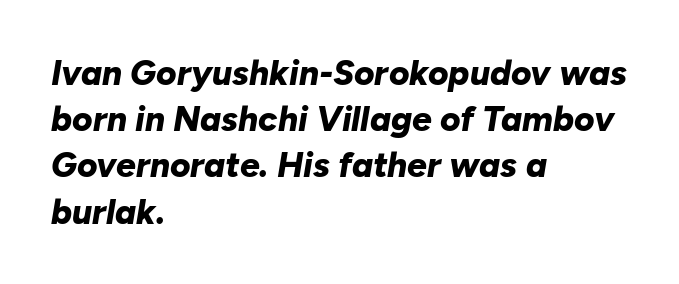
The image shows 35 px bold type, italic (leaning right); set left-aligned, normal line spacing (1.32x), normal letter spacing, not underlined; low stroke contrast and a medium x-height.
